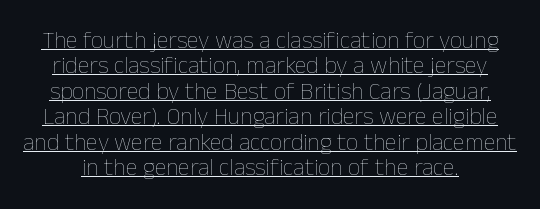
Is the stroke heavy? The answer is a plain regular-or-lighter. Characters remain perfectly vertical along every line. This rendering leaves character spacing at its baseline value. Glance below the letters and you will spot a drawn line. Leading is clearly below the norm, producing a dense column.
